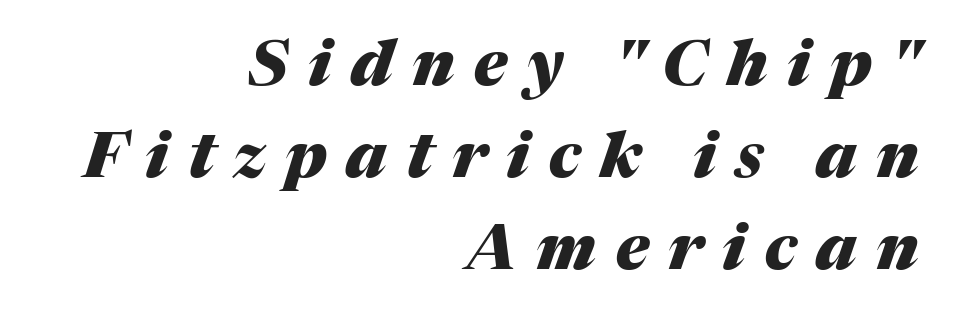
Proportional: the letters do not fall into vertical columns. When letters slant like this, we call the style italic. A clean baseline with only descenders dipping below it. I'd describe the lettering as bold — thick and assertive. The passage shown stacks its lines at a standard gap.
